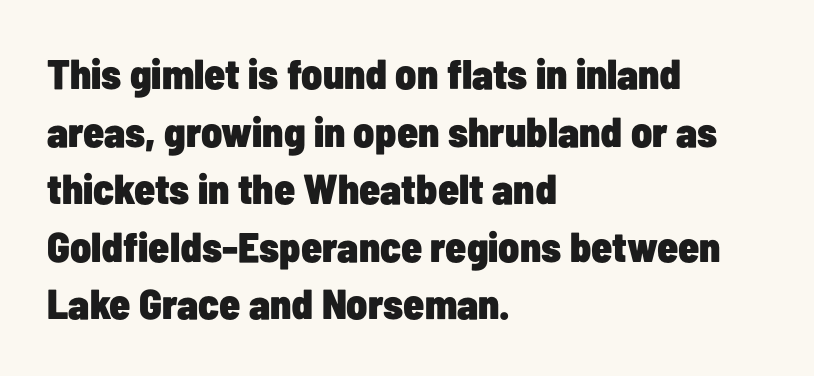
Each letter keeps its own natural width here, so spacing adapts to shape. The paragraph has a hard left edge and a soft right edge. This is the regular roman posture of the typeface. Reading down the column, the eye jumps a familiar distance to each next line. Look at the bottom of the vertical strokes: they stop flat, with no serifs. Students, note that the glyphs here touch the page at normal intervals.
